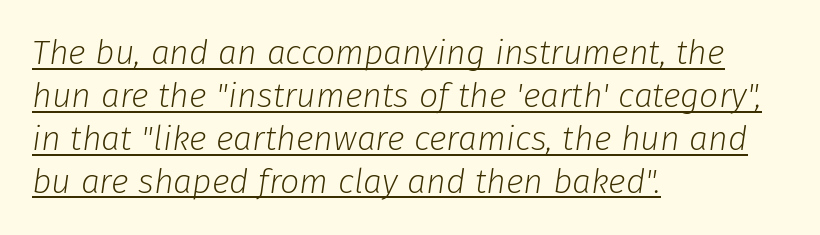
Q: Is the text bold? A: No.
Q: Is the text italic (slanted)? A: Yes, it leans right by about 8 degrees.
Q: Is the text underlined? A: Yes.
Q: How is the paragraph aligned? A: Left-aligned.
Q: Is the spacing between letters normal or unusually wide? A: Normal.
Q: Is the spacing between lines tight, normal or loose? A: Normal.
Q: Width (condensed, normal, or wide)? A: Normal.
Q: Stroke contrast? A: Low.
Q: x-height? A: Medium.
Q: Monospaced? A: No.
